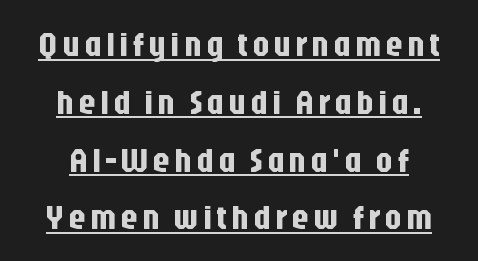
{"serif": "no", "italic": "no", "width": "condensed", "stroke_contrast": "low", "x_height": "large", "monospaced": "no", "underline": "yes", "align": "center", "line_spacing": "normal", "line_spacing_ratio": 1.7, "glyph_px": 34}
